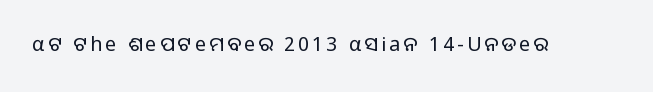
The image shows 20 px text type, upright; set not underlined.
